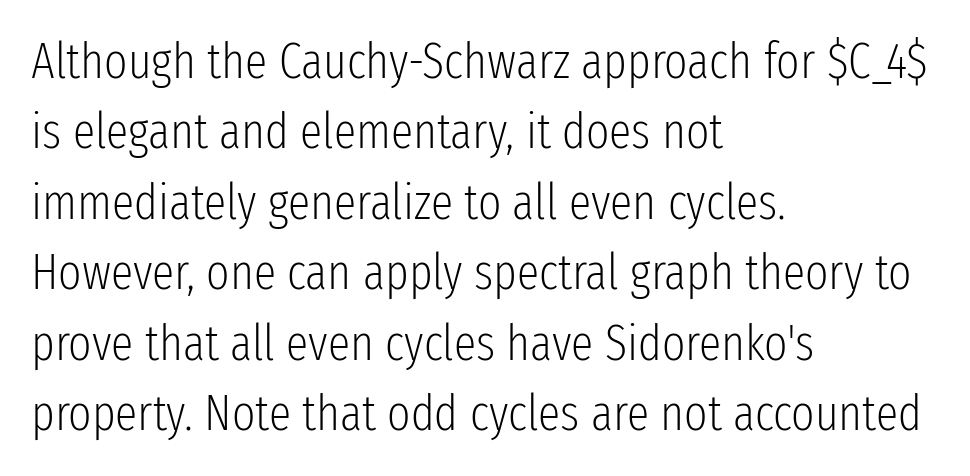
How are the letters spaced? Ordinarily, with no added tracking. This rendering features lettering with no underline. Is there any slant? The stems are plumb. The rows are spaced the way most documents space them. The letters advance in unequal steps, a hallmark of proportional type.
